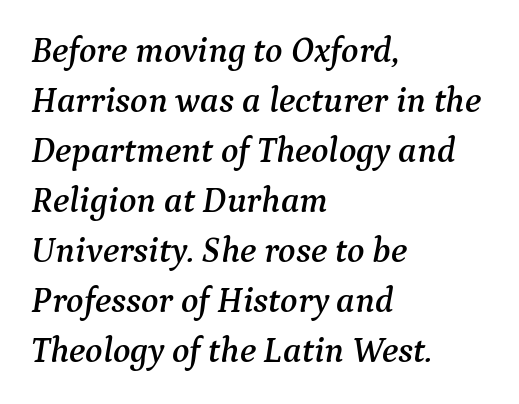
One glance says typical: line gaps are just what's usual. A student would call this left alignment; a typographer would say flush left, rag right. The passage shown is typed in a proportional face where columns would drift. The line texture is even and compact thanks to regular tracking. The characters display serif detailing at their extremities.
